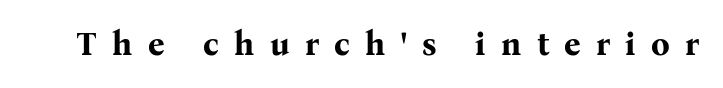
{"serif": "yes", "italic": "no", "bold": "yes", "weight": "bold", "width": "normal", "stroke_contrast": "medium", "x_height": "medium", "monospaced": "no", "underline": "no", "letter_spacing": "wide", "letter_spacing_em": 0.46, "glyph_px": 33}
